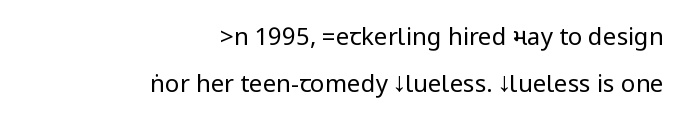
{"italic": "no", "bold": "no", "underline": "no", "align": "right", "line_spacing": "loose", "line_spacing_ratio": 1.94, "letter_spacing": "normal", "letter_spacing_em": 0.0, "glyph_px": 24}
